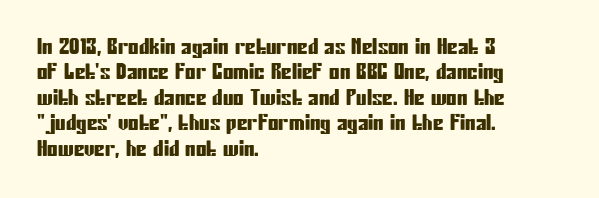
The image shows 21 px text type, upright; set left-aligned, line spacing 1.21x, normal letter spacing, not underlined.
